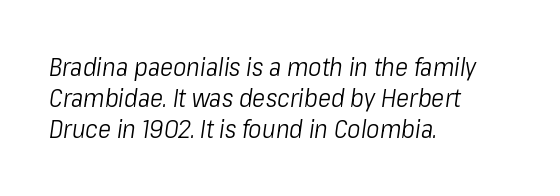
The image shows 25 px text type, italic (leaning right); set left-aligned, normal line spacing (1.25x), normal letter spacing, not underlined.
